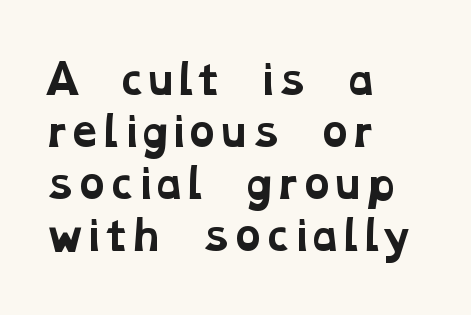
The designer went with a serif here, giving each stem small feet. The gaps between neighbouring characters are ordinary and unremarkable. The rendering uses a bold face; every stroke is thick and dark. The baseline area is clear. Left-aligned paragraph, ragged on the right. Character widths vary here, with narrow letters taking less room than wide ones.
